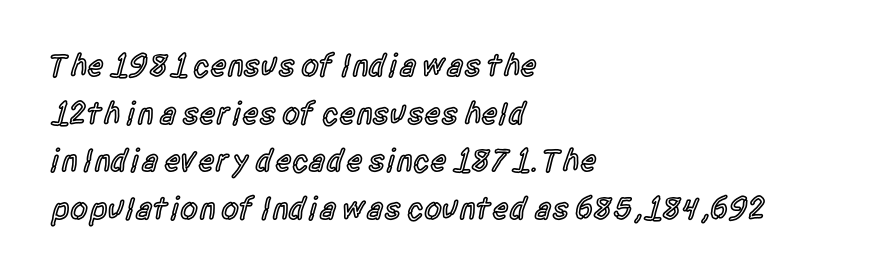
The image shows 32 px semibold, condensed sans-serif type; set left-aligned, normal line spacing (1.49x), normal letter spacing, not underlined; a large x-height.
